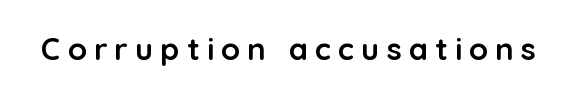
The image shows 31 px semibold sans-serif type, upright; set unusually wide letter spacing (+0.23 em), not underlined; low stroke contrast and a medium x-height.
